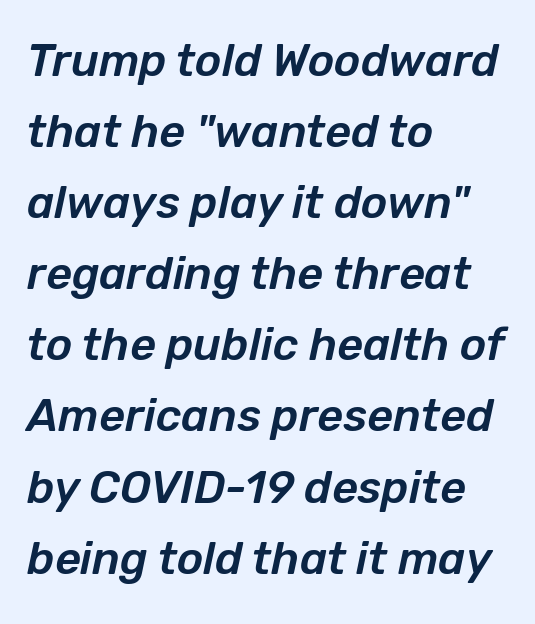
The image shows 45 px text type, italic (leaning right); set left-aligned, normal line spacing (1.58x), normal letter spacing, not underlined; low stroke contrast and a medium x-height.
